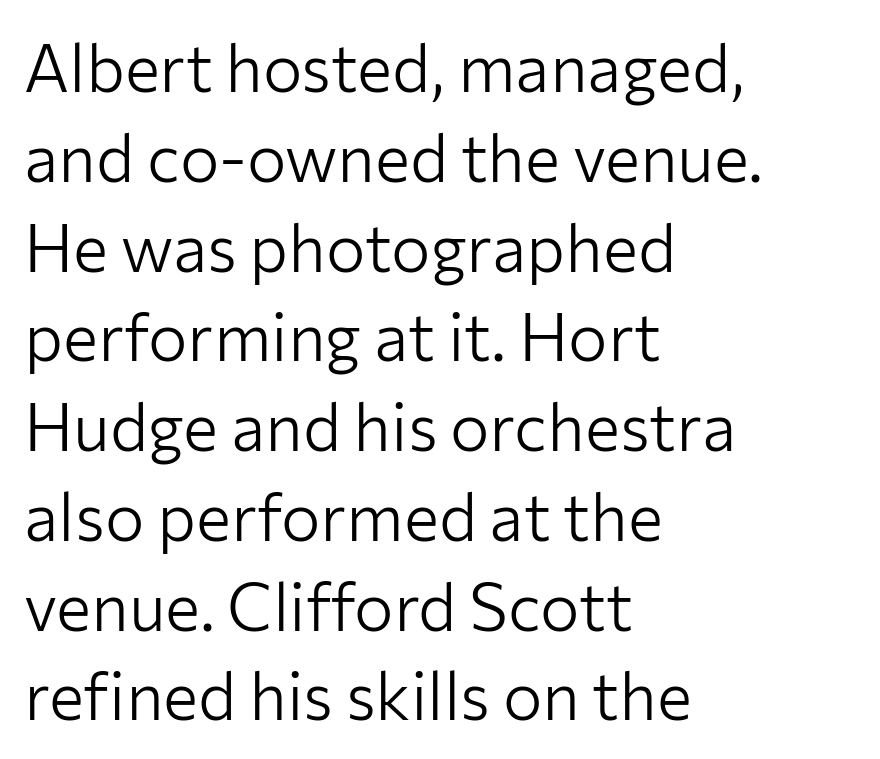
The rendering uses natural spacing where letterforms have individual widths. This rendering features lettering with no underline. Teacher's note: observe the even left margin — that is flush-left alignment. The axis of the letterforms is exactly vertical.
